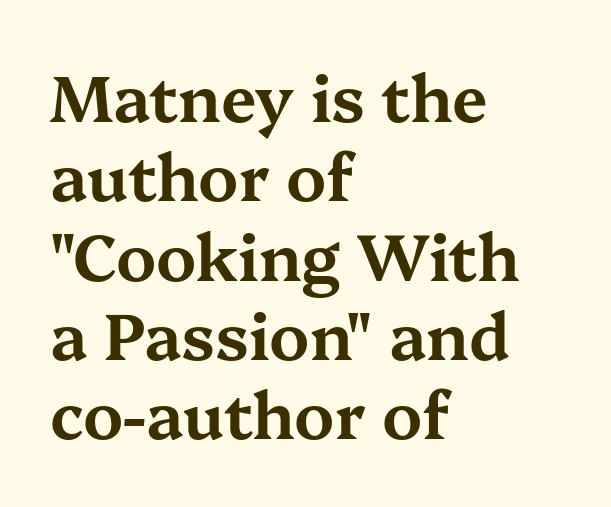
The image shows 64 px wide serif type, upright; set left-aligned, line spacing 1.24x, normal letter spacing, not underlined; medium stroke contrast and a medium x-height.
